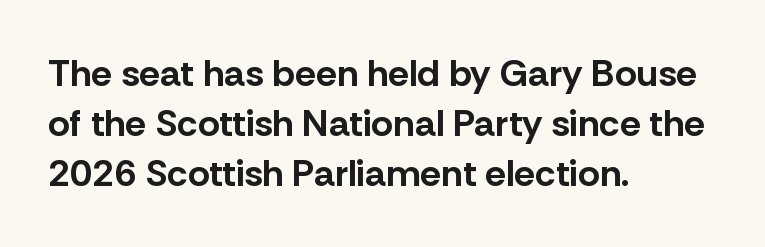
The image shows 38 px bold sans-serif type, upright; set left-aligned, normal line spacing (1.32x), normal letter spacing, not underlined; low stroke contrast and a medium x-height.
